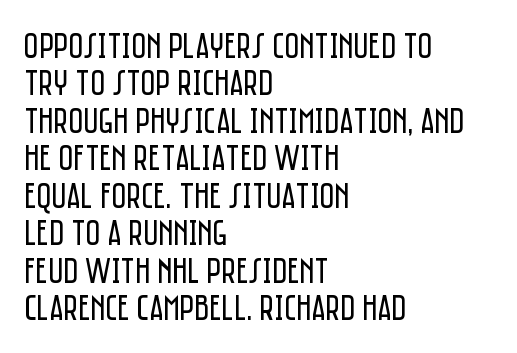
{"serif": "no", "italic": "no", "bold": "no", "weight": "regular", "width": "condensed", "stroke_contrast": "low", "x_height": "large", "monospaced": "no", "underline": "no", "align": "left", "line_spacing": "tight", "line_spacing_ratio": 1.04, "letter_spacing": "normal", "letter_spacing_em": 0.0, "glyph_px": 36}
